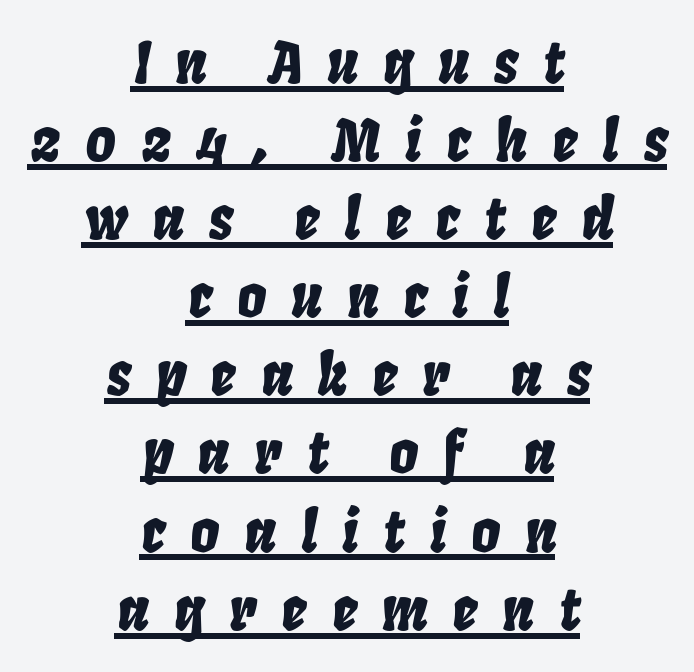
The image shows 57 px condensed type, italic (leaning right); set centered, normal line spacing (1.37x), unusually wide letter spacing (+0.43 em), underlined; low stroke contrast and a large x-height.
